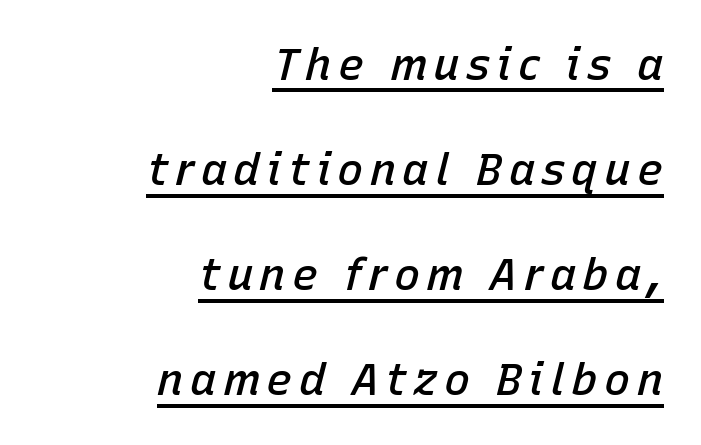
Q: Is the text bold? A: Semi-bold.
Q: Is the text italic (slanted)? A: Yes, it leans right by about 15 degrees.
Q: Is the text underlined? A: Yes.
Q: How is the paragraph aligned? A: Right-aligned.
Q: Is the spacing between lines tight, normal or loose? A: Loose.
Q: Width (condensed, normal, or wide)? A: Normal.
Q: Stroke contrast? A: Low.
Q: x-height? A: Medium.
Q: Monospaced? A: No.
